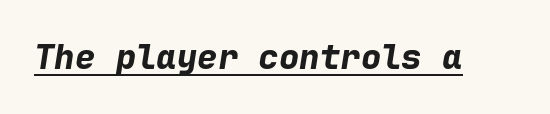
Slant detected: the letters are inclined. Check the space under the baseline: a stroke is drawn there. The passage shown is typed in a monospace face where columns stay perfectly aligned. Every letter is thick-stroked: bold, no question. You could call the tracking neutral — neither tight nor loose.
